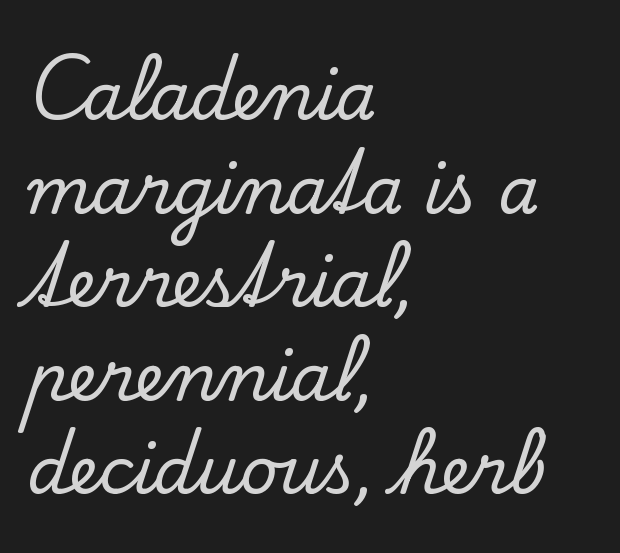
The face used here is proportionally spaced, like ordinary book or web type. Regarding leading, the lines here are spaced in the standard way. Plain, unruled lines of type.
